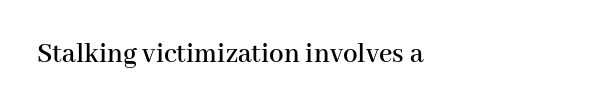
Type style note: has serifs. Words float on clear page, feet unadorned. The gaps between neighbouring characters are ordinary and unremarkable. Each letter keeps its own natural width here, so spacing adapts to shape. Notice how the passage keeps a crisp vertical edge on the left only. It's the straight-up-and-down kind of type.
